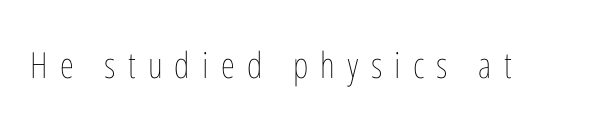
The image shows 36 px thin, condensed type, upright; set unusually wide letter spacing (+0.34 em), not underlined; low stroke contrast and a medium x-height.
